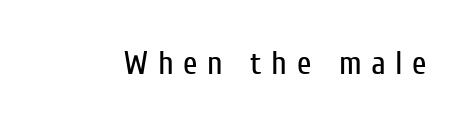
The image shows 33 px regular-weight, condensed sans-serif type, upright; set unusually wide letter spacing (+0.29 em), not underlined; low stroke contrast and a medium x-height.
